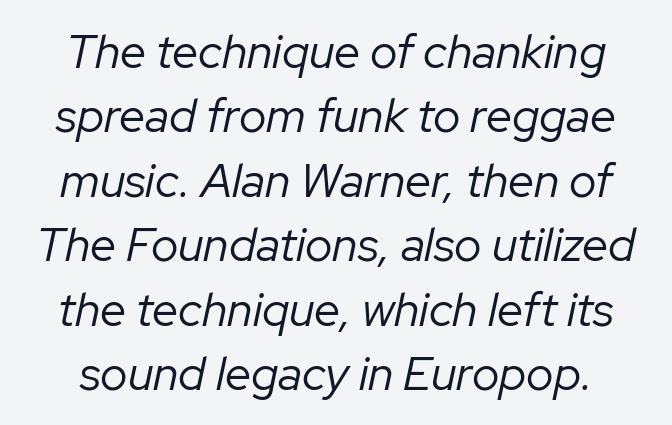
Q: Is the text bold? A: No.
Q: Is the text italic (slanted)? A: Yes, it leans right by about 12 degrees.
Q: Is the text underlined? A: No.
Q: Is the spacing between letters normal or unusually wide? A: Normal.
Q: Is the spacing between lines tight, normal or loose? A: Normal.
Q: Width (condensed, normal, or wide)? A: Normal.
Q: Stroke contrast? A: Low.
Q: x-height? A: Medium.
Q: Monospaced? A: No.
